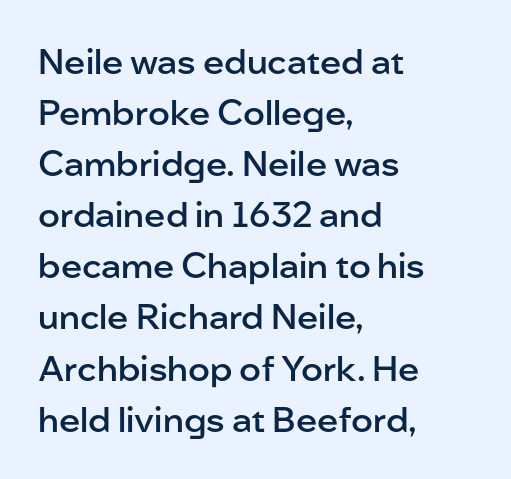
Q: Is the text bold? A: Semi-bold.
Q: Is the text italic (slanted)? A: No, it is upright.
Q: Is the typeface a serif or a sans-serif typeface? A: Sans-serif.
Q: Is the text underlined? A: No.
Q: How is the paragraph aligned? A: Left-aligned.
Q: Is the spacing between letters normal or unusually wide? A: Normal.
Q: Is the spacing between lines tight, normal or loose? A: Normal.
Q: Width (condensed, normal, or wide)? A: Normal.
Q: Stroke contrast? A: Low.
Q: x-height? A: Medium.
Q: Monospaced? A: No.
